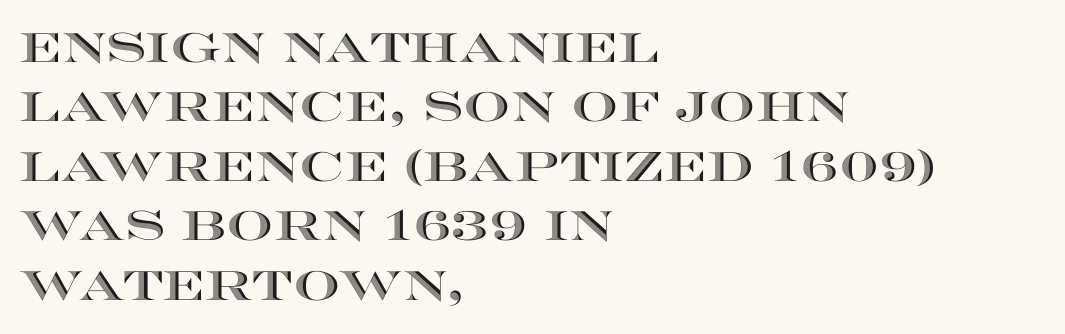
The image shows 41 px wide type, upright; set left-aligned, normal line spacing (1.45x), normal letter spacing, not underlined; a large x-height.
